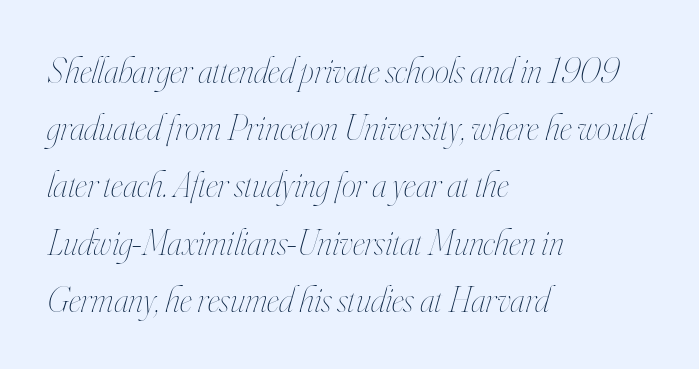
Q: Is the text bold? A: No.
Q: Is the text italic (slanted)? A: Yes, it leans right by about 16 degrees.
Q: Is the text underlined? A: No.
Q: How is the paragraph aligned? A: Left-aligned.
Q: Is the spacing between letters normal or unusually wide? A: Normal.
Q: Is the spacing between lines tight, normal or loose? A: Normal.
Q: Width (condensed, normal, or wide)? A: Condensed.
Q: Stroke contrast? A: High.
Q: x-height? A: Small.
Q: Monospaced? A: No.
